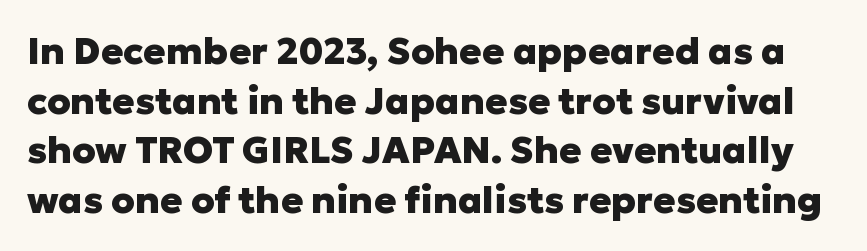
{"serif": "no", "italic": "no", "bold": "yes", "weight": "heavy", "width": "normal", "stroke_contrast": "low", "x_height": "medium", "monospaced": "no", "underline": "no", "line_spacing": "normal", "line_spacing_ratio": 1.34, "letter_spacing": "normal", "letter_spacing_em": 0.0, "glyph_px": 37}
